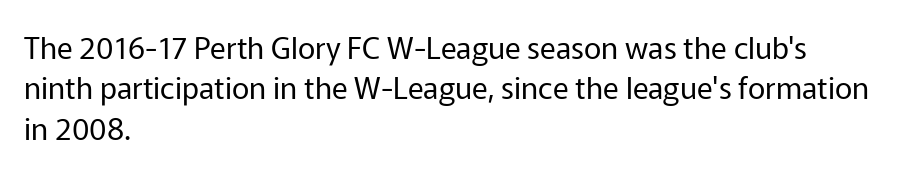
{"serif": "no", "italic": "no", "bold": "no", "weight": "regular", "width": "normal", "stroke_contrast": "low", "x_height": "medium", "monospaced": "no", "underline": "no", "align": "left", "line_spacing": "normal", "line_spacing_ratio": 1.35, "letter_spacing": "normal", "letter_spacing_em": 0.0, "glyph_px": 30}
